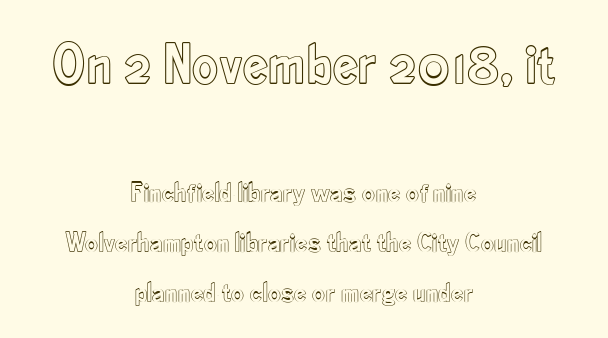
The image shows 57 px condensed type, upright; set centered, line spacing 1.77x, normal letter spacing, not underlined; the first (top) block is 2.04x larger; a small x-height.
